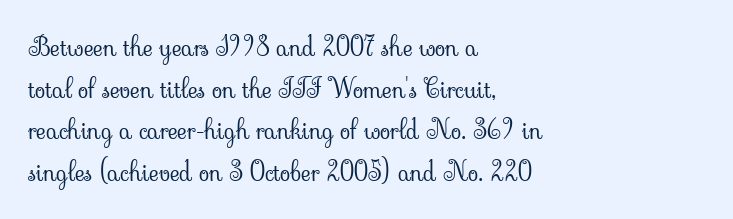
This sample uses an upright cut, with every glyph sitting square on the baseline. Lines of text with bare space underneath. The setting favours the left margin, as ordinary paragraphs usually do. Leading: standard. The typesetting does not lean heavy: it is not bold. You could call the tracking neutral — neither tight nor loose.
